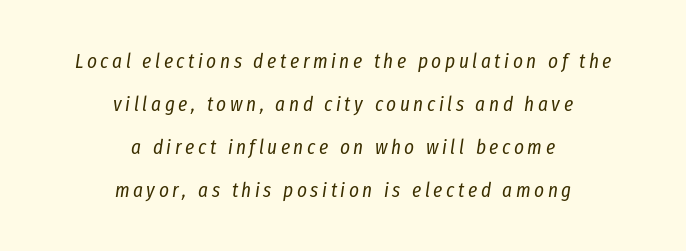
{"italic": "yes", "lean": "right", "slant_degrees": 8, "bold": "no", "underline": "no", "align": "center", "line_spacing": "loose", "line_spacing_ratio": 2.04, "glyph_px": 21}
